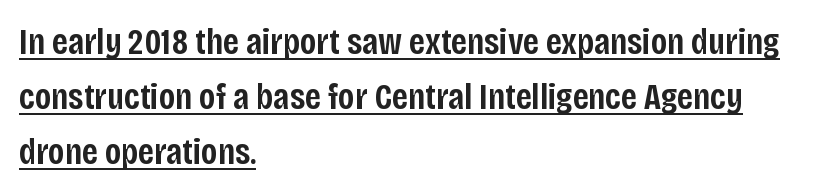
The image shows 37 px semibold, condensed sans-serif type, upright; set left-aligned, normal line spacing (1.48x), normal letter spacing, underlined; low stroke contrast and a large x-height.
